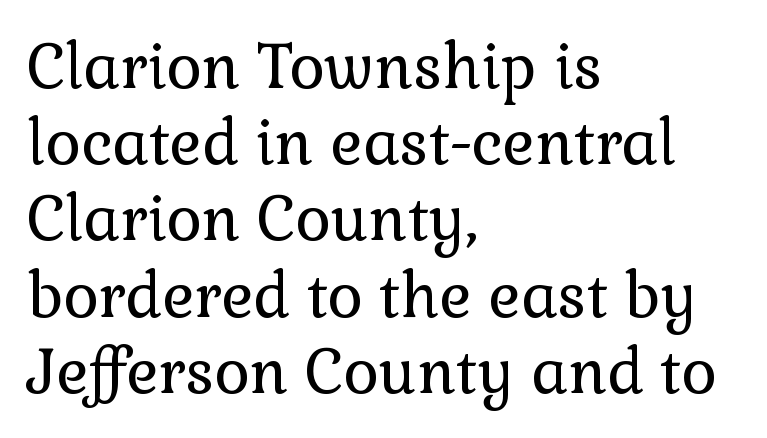
Q: Is the text bold? A: No.
Q: Is the text italic (slanted)? A: No, it is upright.
Q: Is the typeface a serif or a sans-serif typeface? A: Serif.
Q: Is the text underlined? A: No.
Q: How is the paragraph aligned? A: Left-aligned.
Q: Is the spacing between letters normal or unusually wide? A: Normal.
Q: Is the spacing between lines tight, normal or loose? A: Normal.
Q: Width (condensed, normal, or wide)? A: Normal.
Q: x-height? A: Medium.
Q: Monospaced? A: No.
